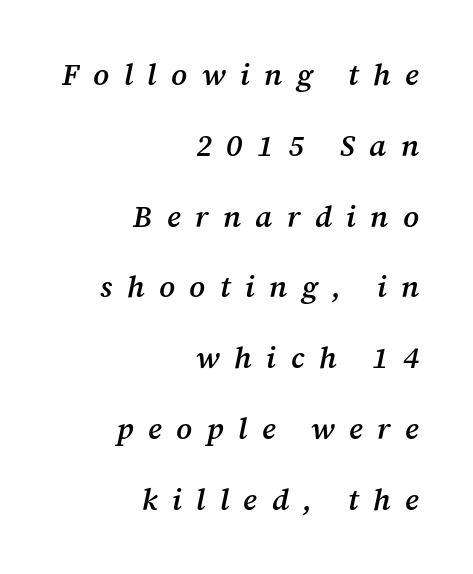
Q: Is the text bold? A: Semi-bold.
Q: Is the text italic (slanted)? A: Yes, it leans right by about 12 degrees.
Q: Is the typeface a serif or a sans-serif typeface? A: Serif.
Q: Is the text underlined? A: No.
Q: How is the paragraph aligned? A: Right-aligned.
Q: Is the spacing between letters normal or unusually wide? A: Unusually wide.
Q: Is the spacing between lines tight, normal or loose? A: Loose.
Q: Width (condensed, normal, or wide)? A: Normal.
Q: Stroke contrast? A: Medium.
Q: x-height? A: Medium.
Q: Monospaced? A: No.
